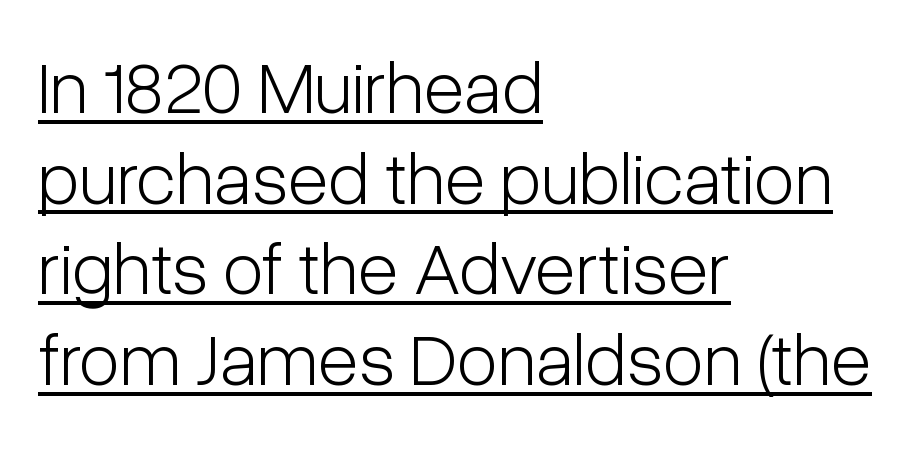
The typesetter chose a ragged-right arrangement here. The font sits on the lighter half of the weight spectrum, regular included. These lines keep a tight, regular rhythm from letter to letter. This sample carries an underscore along the baseline area. Stroke terminals: plain, sans-serif. The passage shown is typed in a proportional face where columns would drift.
